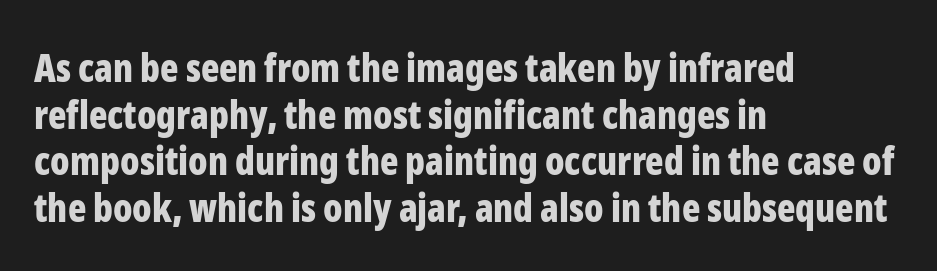
{"serif": "no", "italic": "no", "bold": "yes", "weight": "bold", "width": "condensed", "stroke_contrast": "low", "x_height": "medium", "monospaced": "no", "underline": "no", "align": "left", "line_spacing_ratio": 1.23, "letter_spacing": "normal", "letter_spacing_em": 0.0, "glyph_px": 38}
